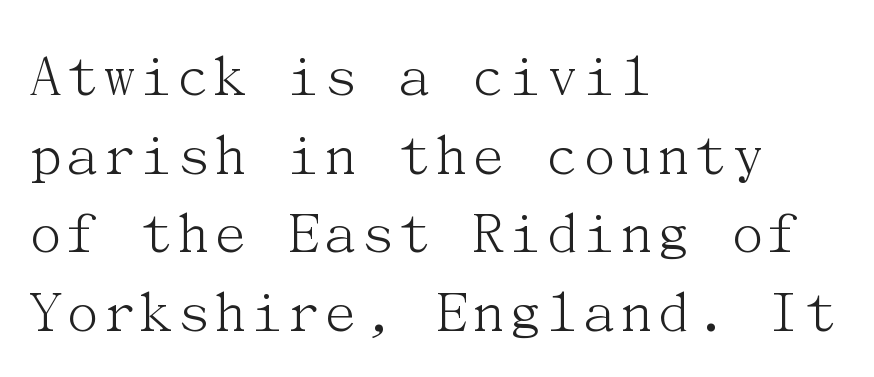
Q: Is the text bold? A: No.
Q: Is the text italic (slanted)? A: No, it is upright.
Q: Is the typeface a serif or a sans-serif typeface? A: Serif.
Q: Is the text underlined? A: No.
Q: How is the paragraph aligned? A: Left-aligned.
Q: Is the spacing between letters normal or unusually wide? A: Normal.
Q: Is the spacing between lines tight, normal or loose? A: Normal.
Q: Width (condensed, normal, or wide)? A: Normal.
Q: Stroke contrast? A: Medium.
Q: x-height? A: Medium.
